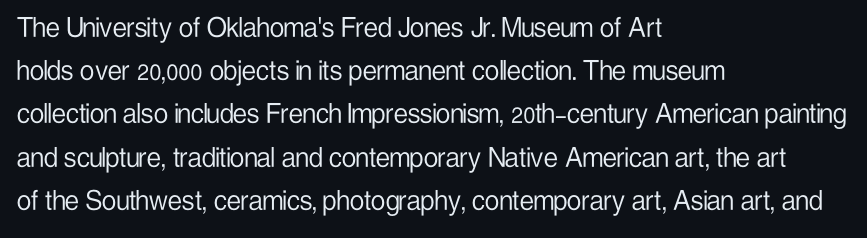
{"serif": "no", "italic": "no", "bold": "no", "weight": "light", "width": "condensed", "stroke_contrast": "low", "x_height": "medium", "monospaced": "no", "underline": "no", "align": "left", "line_spacing": "normal", "line_spacing_ratio": 1.35, "letter_spacing": "normal", "letter_spacing_em": 0.0, "glyph_px": 32}
